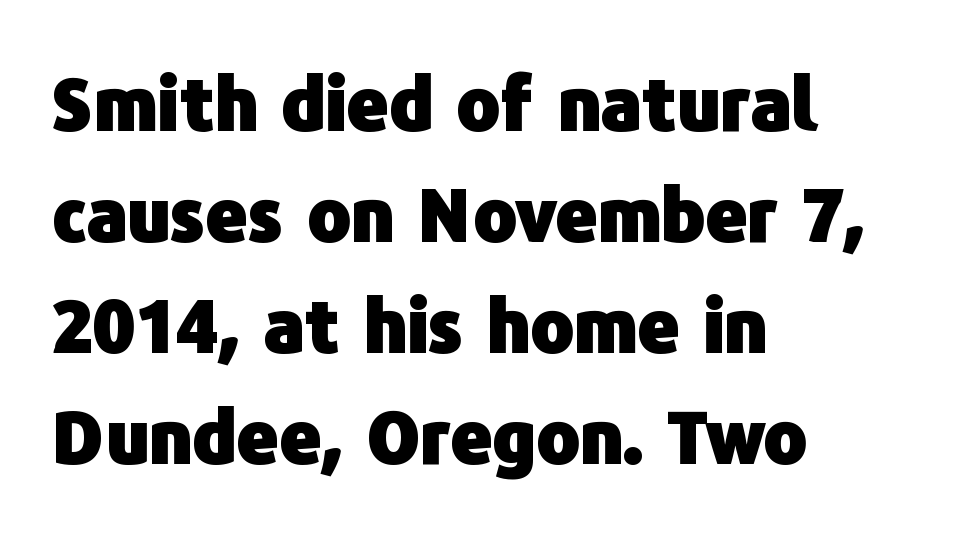
Weight check: bold — yes, fully. Vertical spacing — default. Line starts are locked; line ends wander. The face used here is proportionally spaced, like ordinary book or web type. A typesetter would label this face a sans. The area under the type is left untouched.
